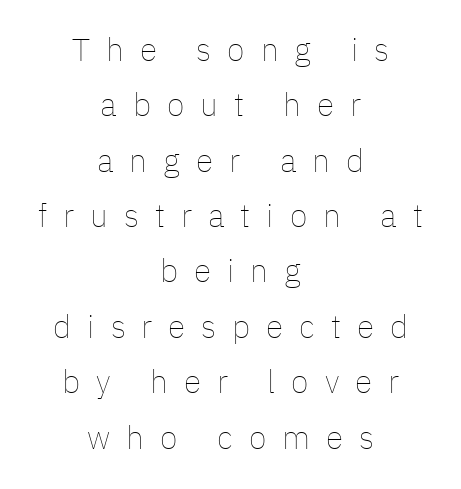
Q: Is the text bold? A: No.
Q: Is the text italic (slanted)? A: No, it is upright.
Q: Is the text underlined? A: No.
Q: How is the paragraph aligned? A: Centered.
Q: Is the spacing between letters normal or unusually wide? A: Unusually wide.
Q: Width (condensed, normal, or wide)? A: Normal.
Q: Stroke contrast? A: Low.
Q: x-height? A: Medium.
Q: Monospaced? A: No.
